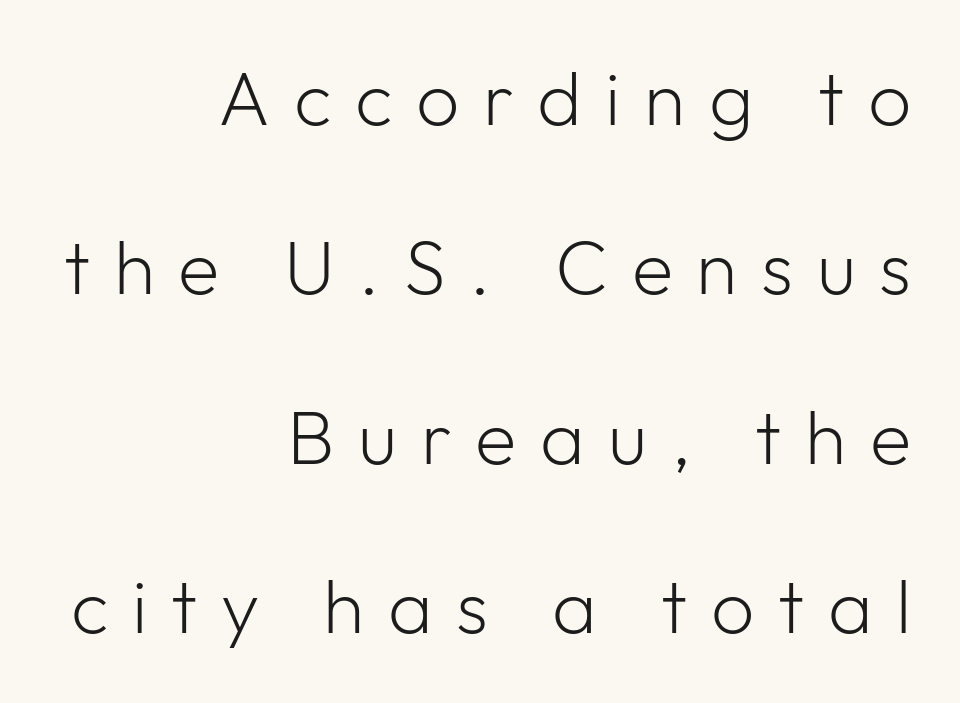
{"serif": "no", "italic": "no", "bold": "no", "weight": "light", "width": "normal", "stroke_contrast": "low", "x_height": "medium", "monospaced": "no", "underline": "no", "align": "right", "line_spacing": "loose", "line_spacing_ratio": 2.23, "letter_spacing": "wide", "letter_spacing_em": 0.31, "glyph_px": 76}
